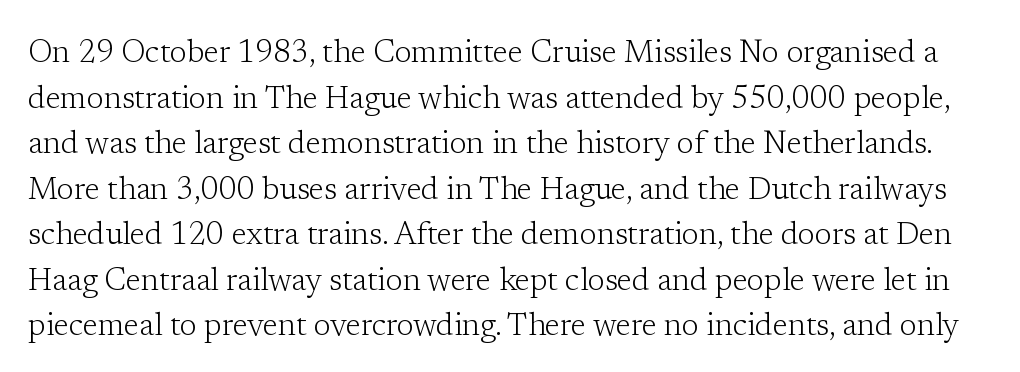
Q: Is the text bold? A: No.
Q: Is the text italic (slanted)? A: No, it is upright.
Q: Is the typeface a serif or a sans-serif typeface? A: Serif.
Q: Is the text underlined? A: No.
Q: Is the spacing between letters normal or unusually wide? A: Normal.
Q: Is the spacing between lines tight, normal or loose? A: Normal.
Q: Width (condensed, normal, or wide)? A: Normal.
Q: Stroke contrast? A: Low.
Q: x-height? A: Medium.
Q: Monospaced? A: No.
